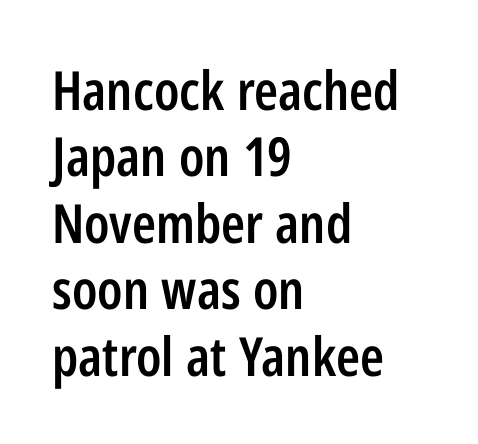
Q: Is the text bold? A: Semi-bold.
Q: Is the text italic (slanted)? A: No, it is upright.
Q: Is the typeface a serif or a sans-serif typeface? A: Sans-serif.
Q: Is the text underlined? A: No.
Q: How is the paragraph aligned? A: Left-aligned.
Q: Is the spacing between letters normal or unusually wide? A: Normal.
Q: Width (condensed, normal, or wide)? A: Condensed.
Q: Stroke contrast? A: Low.
Q: x-height? A: Medium.
Q: Monospaced? A: No.
